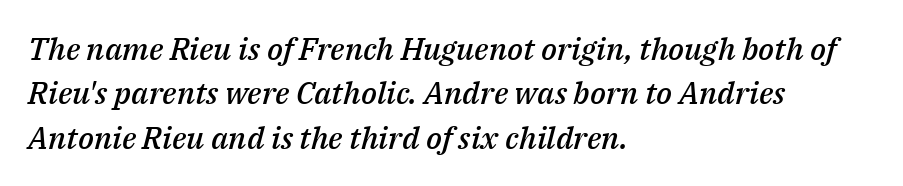
The image shows 31 px semibold type, italic (leaning right); set left-aligned, normal line spacing (1.43x), normal letter spacing, not underlined; medium stroke contrast and a medium x-height.
